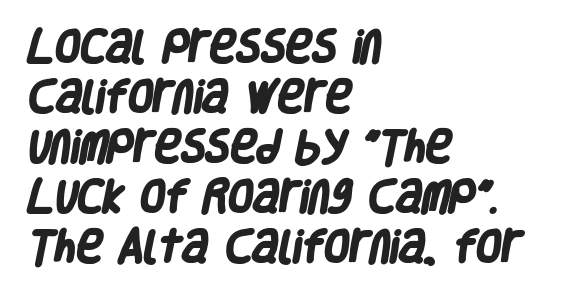
{"serif": "no", "bold": "yes", "weight": "heavy", "width": "condensed", "stroke_contrast": "low", "x_height": "large", "monospaced": "no", "underline": "no", "align": "left", "line_spacing": "normal", "line_spacing_ratio": 1.39, "letter_spacing": "normal", "letter_spacing_em": 0.0, "glyph_px": 36}
